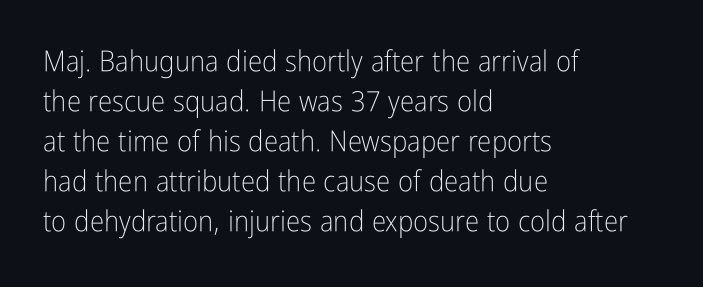
Does the type have serifs? No, each stem ends abruptly. Descender tails drop into unmarked territory. The rendering anchors every line to the left-hand side. The strokes carry an ordinary text weight at most.
